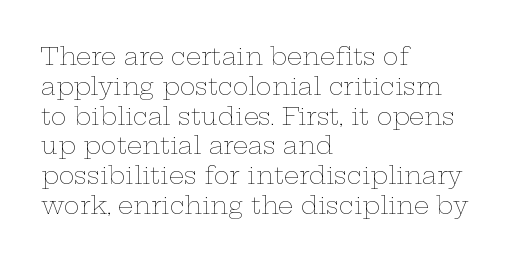
If you drew a line through each stem, it would be perfectly vertical. Tracking value appears to be zero — textbook default spacing. The rag falls on the right side of this text block. The face looks like a standard text weight, possibly lighter. The string is rendered with underlining switched off.
